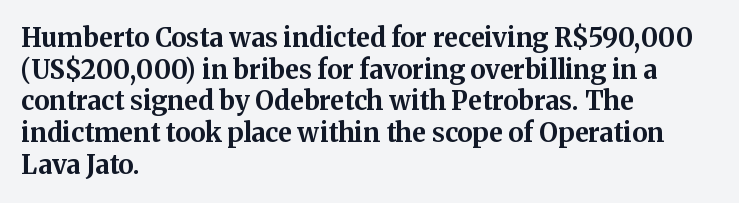
{"italic": "no", "bold": "yes", "underline": "no", "align": "left", "line_spacing_ratio": 1.22, "letter_spacing": "normal", "letter_spacing_em": 0.0, "glyph_px": 26}
